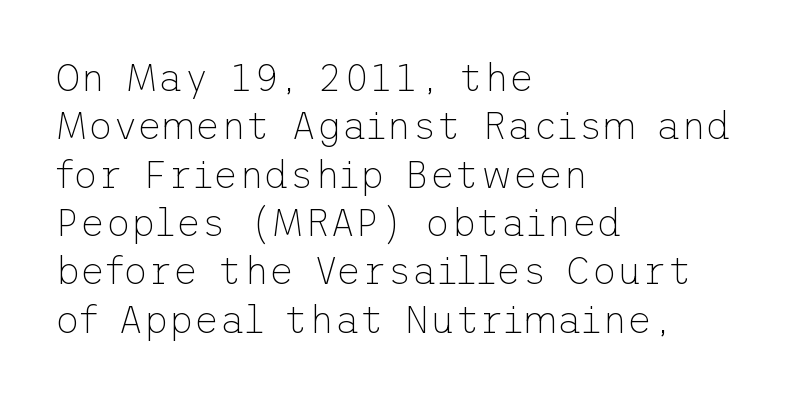
Q: Is the text bold? A: No.
Q: Is the text italic (slanted)? A: No, it is upright.
Q: Is the typeface a serif or a sans-serif typeface? A: Sans-serif.
Q: Is the text underlined? A: No.
Q: How is the paragraph aligned? A: Left-aligned.
Q: Is the spacing between letters normal or unusually wide? A: Normal.
Q: Width (condensed, normal, or wide)? A: Normal.
Q: Stroke contrast? A: Low.
Q: x-height? A: Medium.
